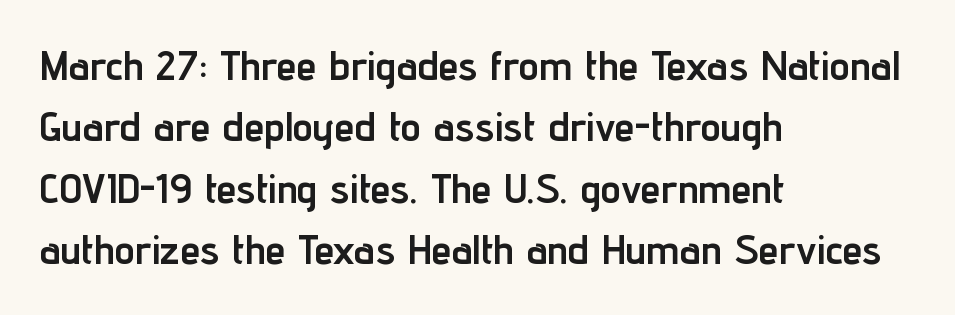
The image shows 41 px semibold, condensed sans-serif type, upright; set left-aligned, normal line spacing (1.5x), normal letter spacing, not underlined; low stroke contrast and a medium x-height.
